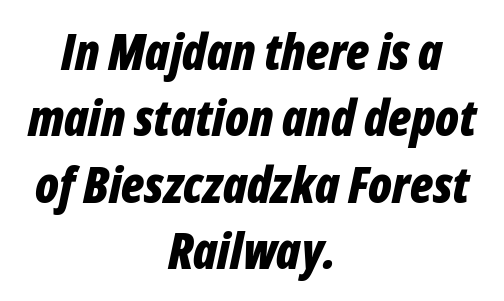
Q: Is the text bold? A: Yes.
Q: Is the text italic (slanted)? A: Yes, it leans right by about 12 degrees.
Q: Is the text underlined? A: No.
Q: How is the paragraph aligned? A: Centered.
Q: Is the spacing between letters normal or unusually wide? A: Normal.
Q: Is the spacing between lines tight, normal or loose? A: Normal.
Q: Width (condensed, normal, or wide)? A: Condensed.
Q: Stroke contrast? A: Low.
Q: x-height? A: Medium.
Q: Monospaced? A: No.
